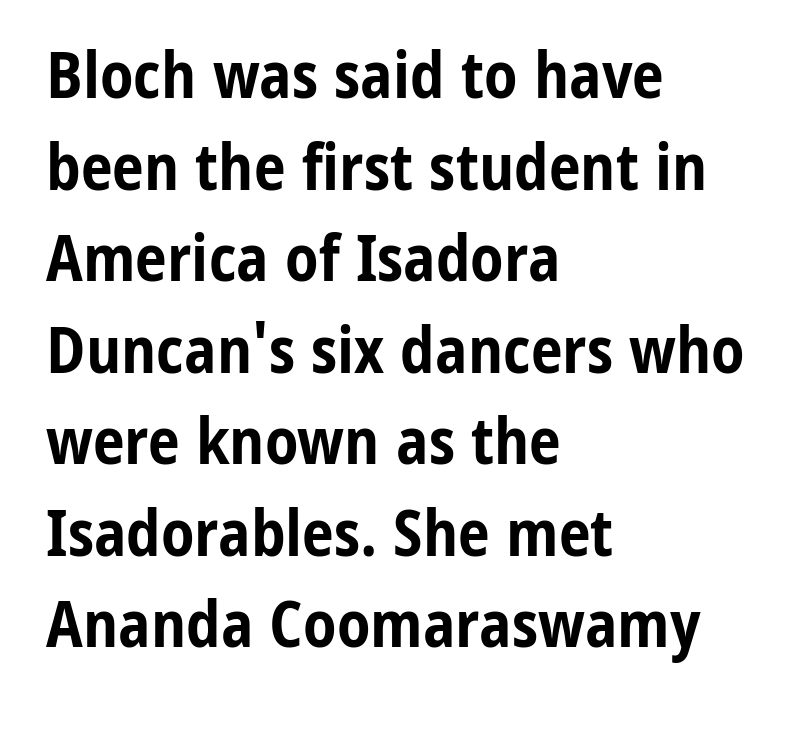
{"serif": "no", "italic": "no", "bold": "yes", "weight": "bold", "width": "condensed", "stroke_contrast": "low", "x_height": "medium", "monospaced": "no", "underline": "no", "align": "left", "line_spacing": "normal", "line_spacing_ratio": 1.43, "letter_spacing": "normal", "letter_spacing_em": 0.0, "glyph_px": 64}
